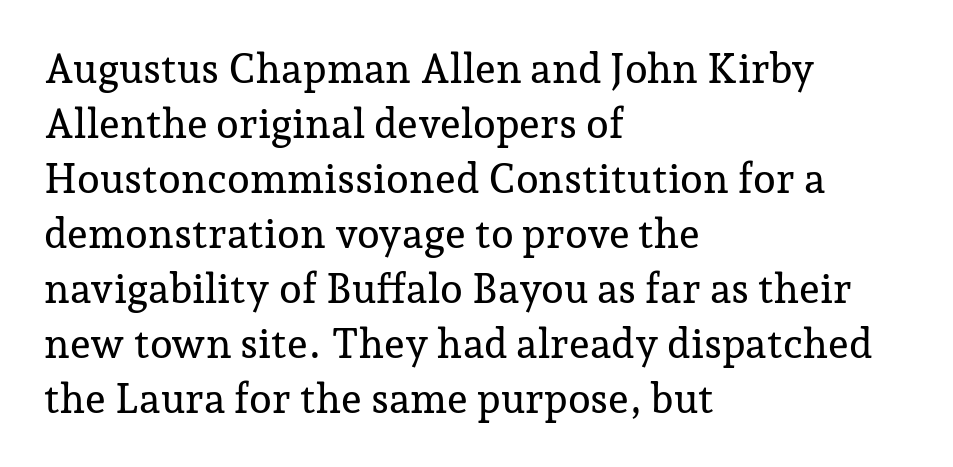
The letters carry serifs — small finishing strokes at the ends of their stems. Look at the tracking — it's just the regular setting, nothing added. These lines sit exactly where default settings would place them. If you drew a line through each stem, it would be perfectly vertical. A student would call this left alignment; a typographer would say flush left, rag right. You could not count columns in this text — the font is proportionally spaced.
